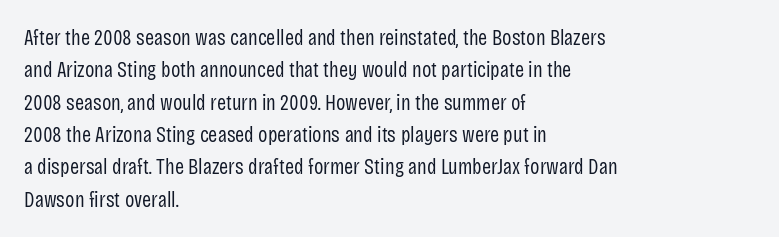
Q: Is the text bold? A: No.
Q: Is the text italic (slanted)? A: No, it is upright.
Q: Is the text underlined? A: No.
Q: How is the paragraph aligned? A: Left-aligned.
Q: Is the spacing between letters normal or unusually wide? A: Normal.
Q: Is the spacing between lines tight, normal or loose? A: Normal.
